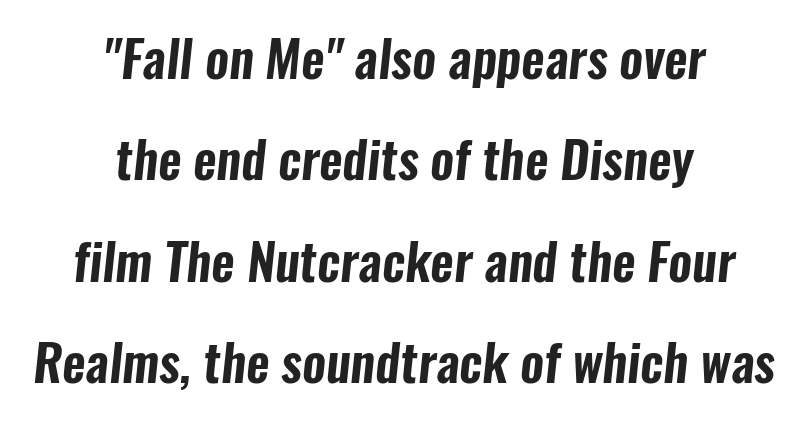
{"serif": "no", "width": "condensed", "stroke_contrast": "low", "x_height": "medium", "monospaced": "no", "underline": "no", "align": "center", "line_spacing": "loose", "line_spacing_ratio": 1.99, "letter_spacing": "normal", "letter_spacing_em": 0.0, "glyph_px": 51}
